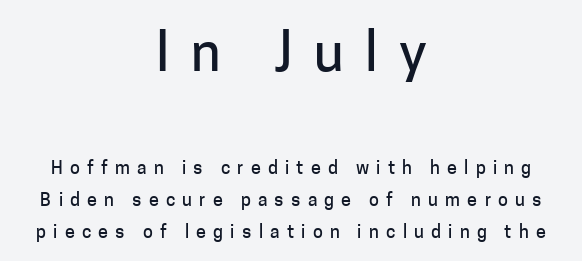
The image shows 54 px sans-serif type, upright; set centered, line spacing 1.78x, unusually wide letter spacing (+0.4 em), not underlined; the first (top) block is 3.0x larger; low stroke contrast and a medium x-height.
